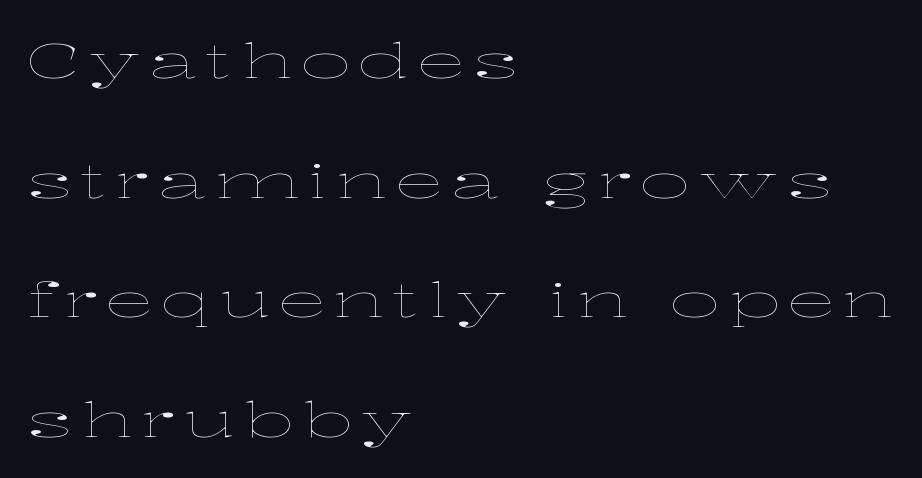
The image shows 49 px thin, wide type, upright; set left-aligned, loose line spacing (2.44x), not underlined; low stroke contrast and a medium x-height.
